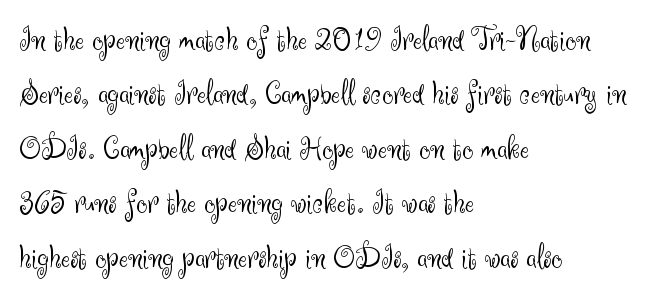
The image shows 34 px light sans-serif type, upright; set left-aligned, normal line spacing (1.6x), normal letter spacing, not underlined; medium stroke contrast and a small x-height.
